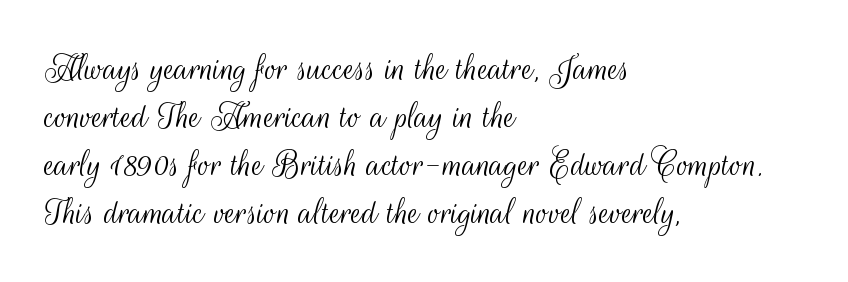
Leftover space on each line is placed entirely after the last word. This rendering leaves character spacing at its baseline value. Each letter keeps its own natural width here, so spacing adapts to shape. The face used here is a sans, in the tradition of grotesques and geometrics. Is the stroke heavy? The answer is a plain regular-or-lighter. Lines of text with bare space underneath.
